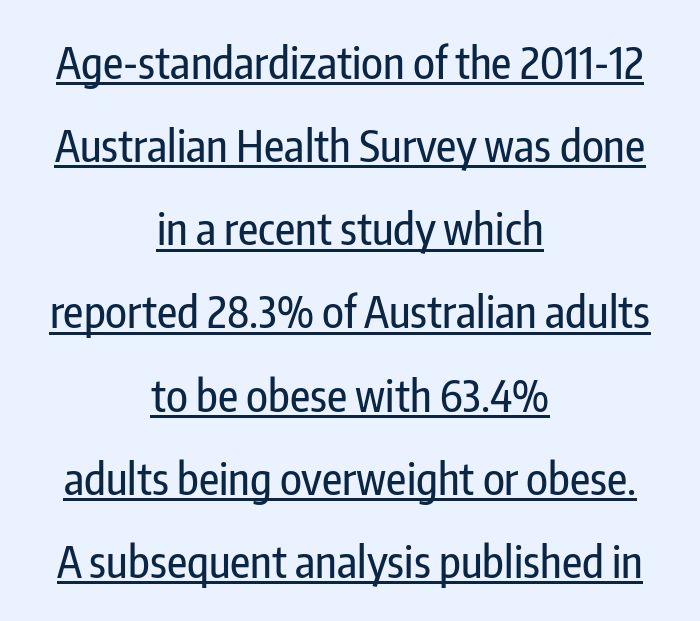
{"serif": "no", "italic": "no", "width": "condensed", "stroke_contrast": "low", "x_height": "medium", "monospaced": "no", "underline": "yes", "align": "center", "line_spacing_ratio": 1.89, "letter_spacing": "normal", "letter_spacing_em": 0.0, "glyph_px": 44}
